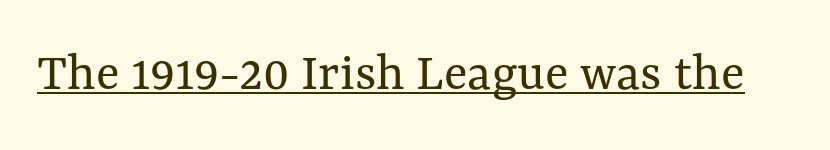
The image shows 55 px regular-weight type, upright; set normal letter spacing, underlined; medium stroke contrast and a medium x-height.
